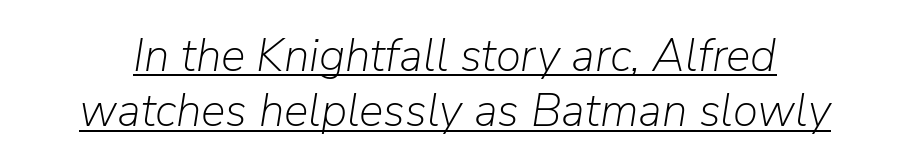
Q: Is the text bold? A: No.
Q: Is the text italic (slanted)? A: Yes, it leans right by about 9 degrees.
Q: Is the text underlined? A: Yes.
Q: Is the spacing between letters normal or unusually wide? A: Normal.
Q: Width (condensed, normal, or wide)? A: Normal.
Q: Stroke contrast? A: Low.
Q: x-height? A: Medium.
Q: Monospaced? A: No.
